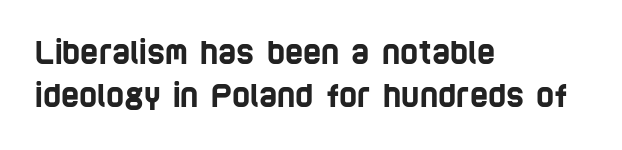
Q: Is the typeface a serif or a sans-serif typeface? A: Sans-serif.
Q: Is the text underlined? A: No.
Q: How is the paragraph aligned? A: Left-aligned.
Q: Is the spacing between letters normal or unusually wide? A: Normal.
Q: Is the spacing between lines tight, normal or loose? A: Normal.
Q: Width (condensed, normal, or wide)? A: Condensed.
Q: Stroke contrast? A: Low.
Q: x-height? A: Large.
Q: Monospaced? A: No.
